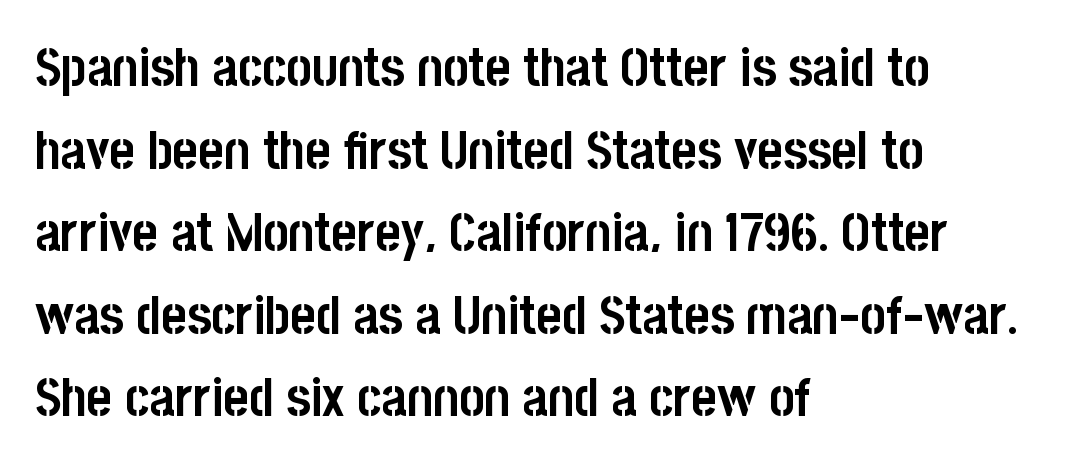
The image shows 54 px semibold, condensed sans-serif type, upright; set left-aligned, normal line spacing (1.53x), normal letter spacing, not underlined; low stroke contrast and a large x-height.
